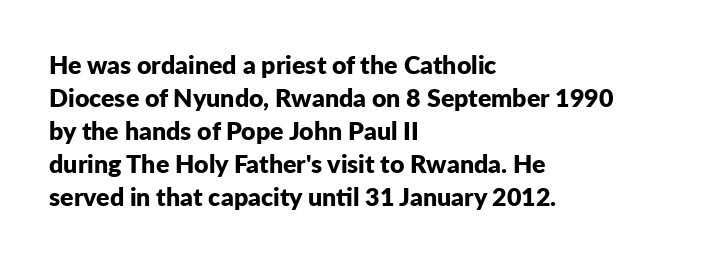
{"italic": "no", "bold": "yes", "underline": "no", "align": "left", "line_spacing": "normal", "line_spacing_ratio": 1.32, "letter_spacing": "normal", "letter_spacing_em": 0.0, "glyph_px": 25}
